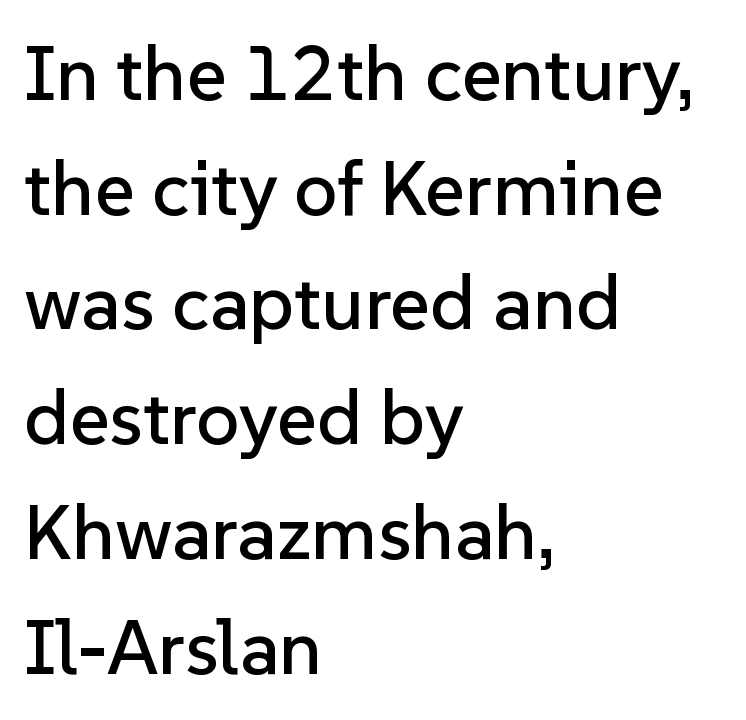
{"serif": "no", "italic": "no", "width": "normal", "stroke_contrast": "low", "x_height": "medium", "monospaced": "no", "underline": "no", "align": "left", "line_spacing": "normal", "line_spacing_ratio": 1.49, "letter_spacing": "normal", "letter_spacing_em": 0.0, "glyph_px": 77}
